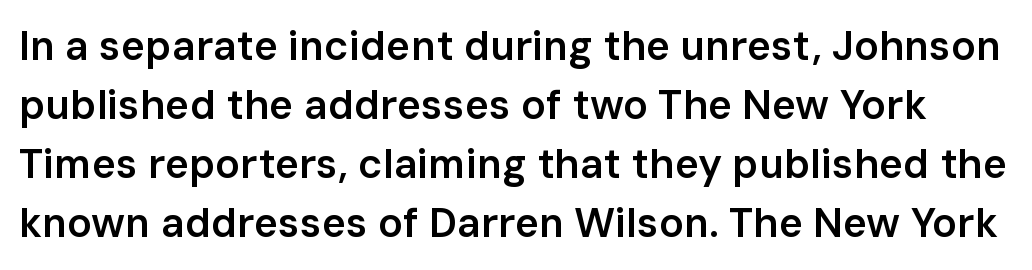
The image shows 41 px semibold sans-serif type, upright; set normal line spacing (1.44x), normal letter spacing, not underlined; low stroke contrast and a medium x-height.
